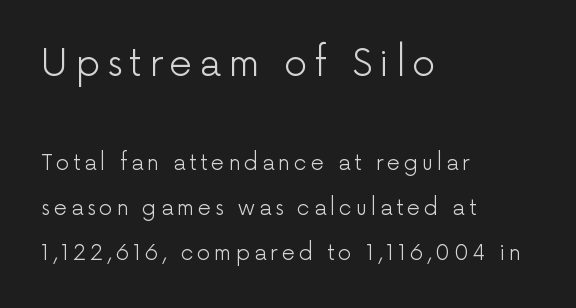
Q: Is the text bold? A: No.
Q: Is the text italic (slanted)? A: No, it is upright.
Q: Is the typeface a serif or a sans-serif typeface? A: Sans-serif.
Q: Is the text underlined? A: No.
Q: How is the paragraph aligned? A: Left-aligned.
Q: Is the spacing between lines tight, normal or loose? A: Loose.
Q: Which block of text is set in a larger size, the first (top) or the second (bottom)? A: The first (top) one.
Q: Width (condensed, normal, or wide)? A: Normal.
Q: Stroke contrast? A: Low.
Q: x-height? A: Medium.
Q: Monospaced? A: No.
